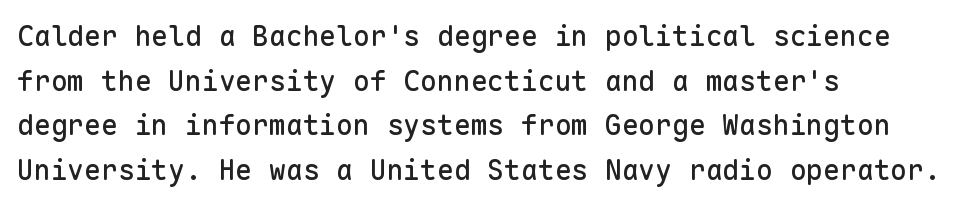
Grotesque or geometric, the face here clearly has no serifs. Honestly, the letter spacing is just normal — you wouldn't notice it. The leading is moderate, giving the passage an even texture. Any mark beneath the type? The region is blank. The letters stand straight up with perfectly vertical stems. Monospaced: the letters line up in strict vertical columns.
